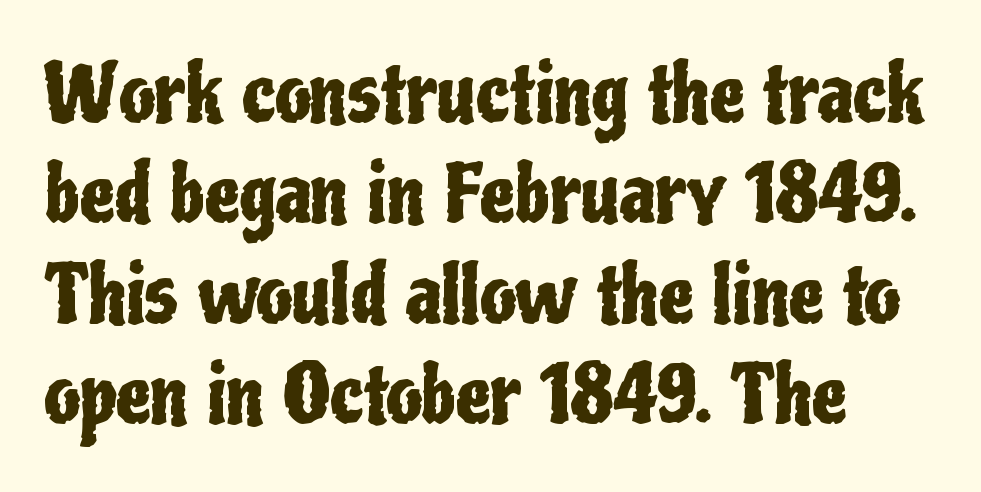
The image shows 79 px condensed sans-serif type, upright; set left-aligned, normal line spacing (1.27x), normal letter spacing, not underlined; low stroke contrast and a medium x-height.
